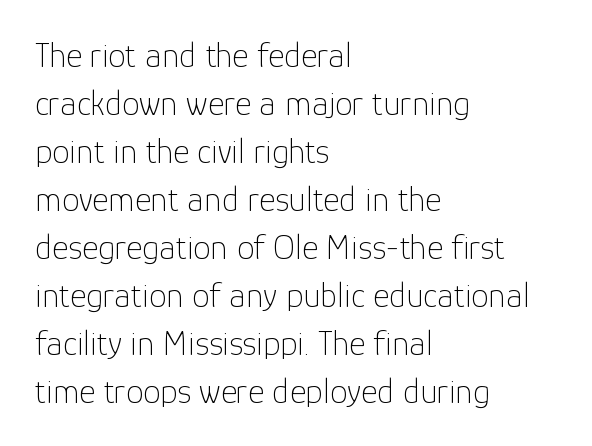
{"serif": "no", "italic": "no", "bold": "no", "weight": "thin", "width": "normal", "stroke_contrast": "low", "x_height": "medium", "monospaced": "no", "underline": "no", "align": "left", "line_spacing": "normal", "line_spacing_ratio": 1.37, "letter_spacing": "normal", "letter_spacing_em": 0.0, "glyph_px": 35}
